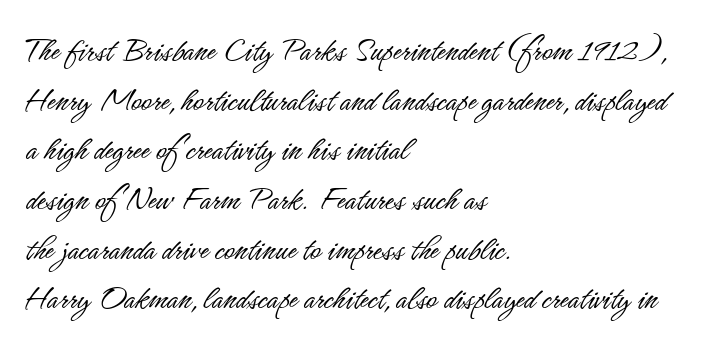
The image shows 36 px light, condensed sans-serif type; set left-aligned, normal line spacing (1.38x), normal letter spacing, not underlined; low stroke contrast and a small x-height.
